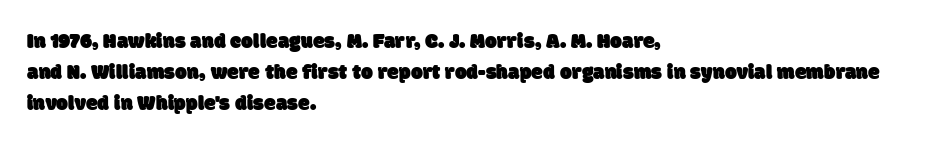
The image shows 21 px text type; set left-aligned, normal line spacing (1.48x), normal letter spacing, not underlined.
